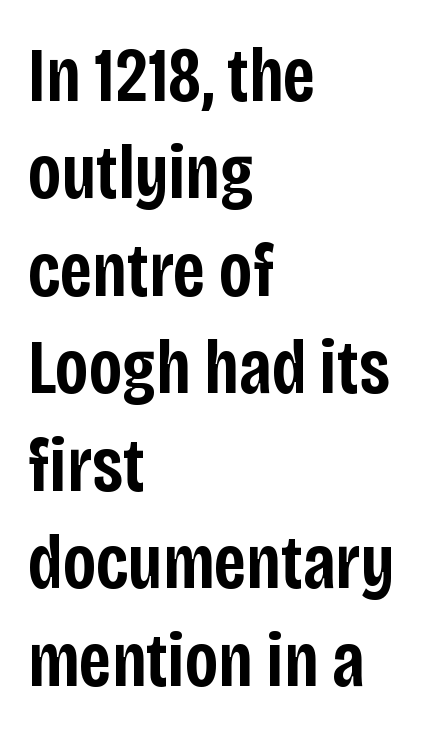
The image shows 78 px semibold, condensed sans-serif type, upright; set left-aligned, normal line spacing (1.25x), normal letter spacing, not underlined; low stroke contrast and a large x-height.
